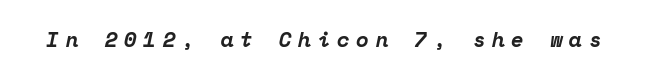
Q: Is the text bold? A: Yes.
Q: Is the text italic (slanted)? A: Yes, it leans right by about 12 degrees.
Q: Is the text underlined? A: No.
Q: Is the spacing between letters normal or unusually wide? A: Unusually wide.
